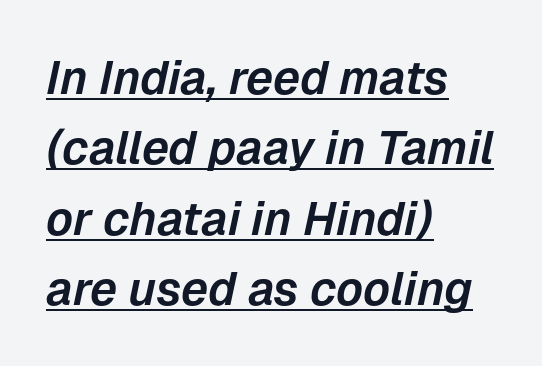
The image shows 47 px text type, italic (leaning right); set left-aligned, normal line spacing (1.5x), normal letter spacing, underlined; low stroke contrast and a medium x-height.
